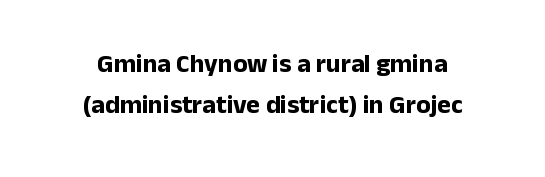
Standard letterfit; no display-style spreading of the glyphs. No italicization has been applied; the sample stays upright. Centered paragraph, ragged on both sides. Leading matches the norm, producing a regular column. Rule under the text: the space is simply empty. The face used here has the dense, thick strokes of a bold.
